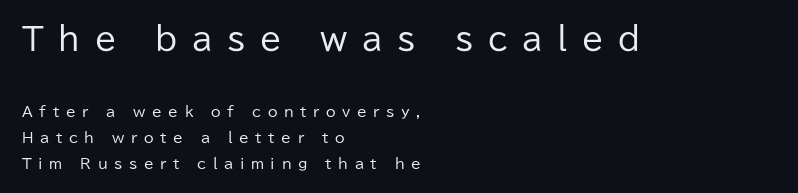
One-word summary of the alignment: left. Beneath every word, the page is bare. Caption: face not bold, strokes unweighted. This sample uses a sans-serif face. Look at the tracking — it's clearly loosened, letters drifting apart. Reading top to bottom, the characters get smaller at the block break.
